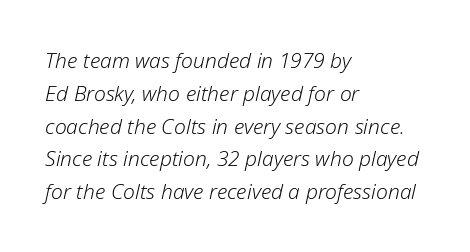
These glyphs show unthickened strokes, regular width or finer. Slant detected: the letters are inclined. Any mark beneath the type? The region is blank. Vertical spacing — default. A student would call this left alignment; a typographer would say flush left, rag right. Here the glyphs are tracked normally, forming tight word shapes.
